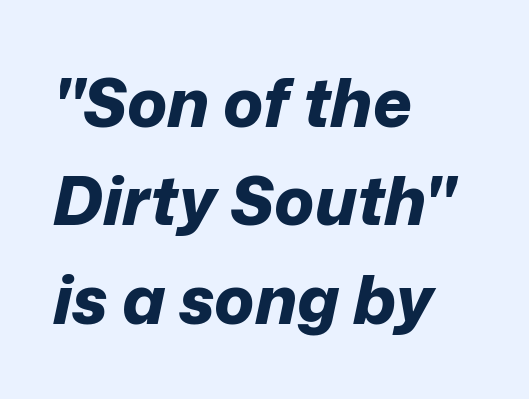
{"italic": "yes", "lean": "right", "slant_degrees": 12, "bold": "yes", "weight": "bold", "width": "normal", "stroke_contrast": "low", "x_height": "medium", "monospaced": "no", "underline": "no", "align": "left", "line_spacing": "normal", "line_spacing_ratio": 1.47, "letter_spacing": "normal", "letter_spacing_em": 0.0, "glyph_px": 67}
